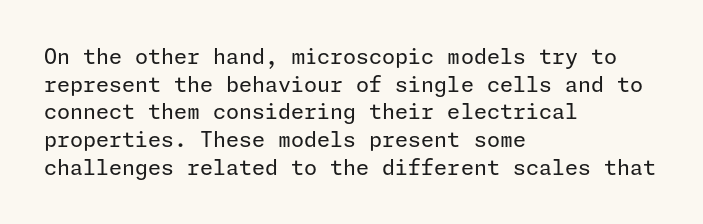
The image shows 21 px text type, upright; set left-aligned, normal line spacing (1.32x), normal letter spacing, not underlined.
